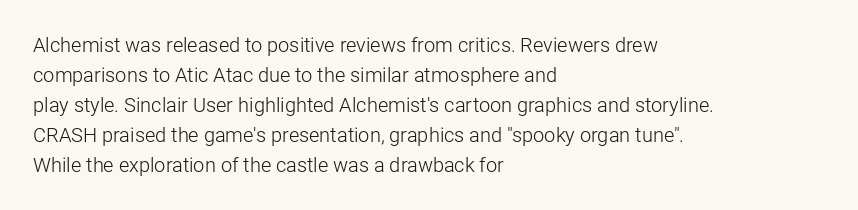
{"italic": "no", "bold": "no", "underline": "no", "align": "left", "line_spacing": "normal", "line_spacing_ratio": 1.5, "letter_spacing": "normal", "letter_spacing_em": 0.0, "glyph_px": 20}
